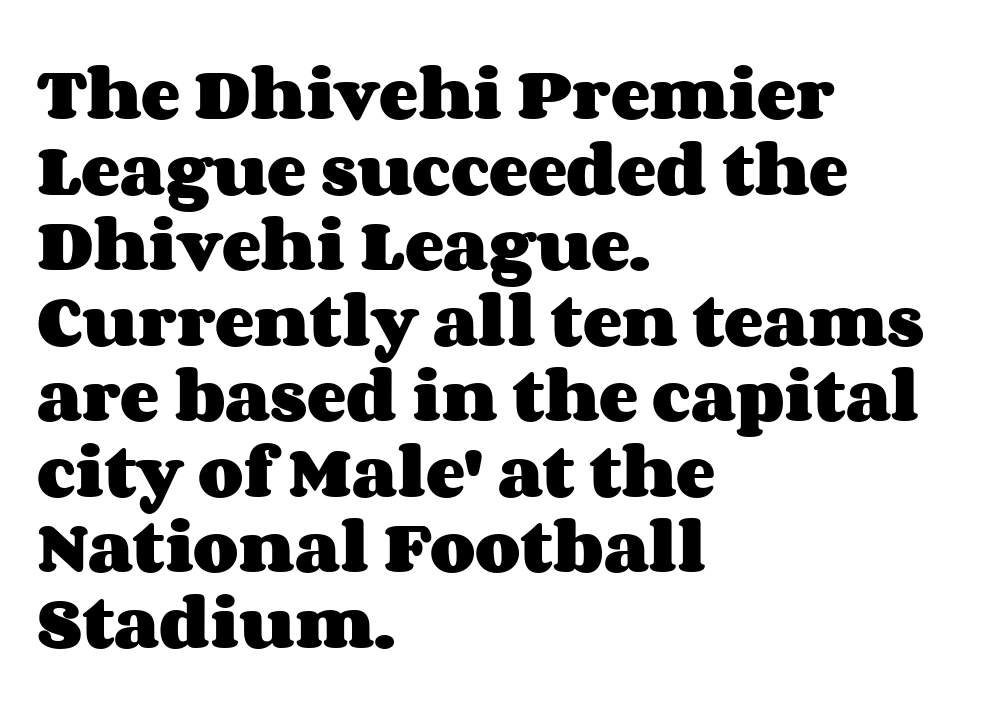
{"italic": "no", "bold": "yes", "weight": "heavy", "width": "wide", "stroke_contrast": "medium", "x_height": "large", "monospaced": "no", "underline": "no", "align": "left", "line_spacing": "normal", "line_spacing_ratio": 1.28, "letter_spacing": "normal", "letter_spacing_em": 0.0, "glyph_px": 59}
